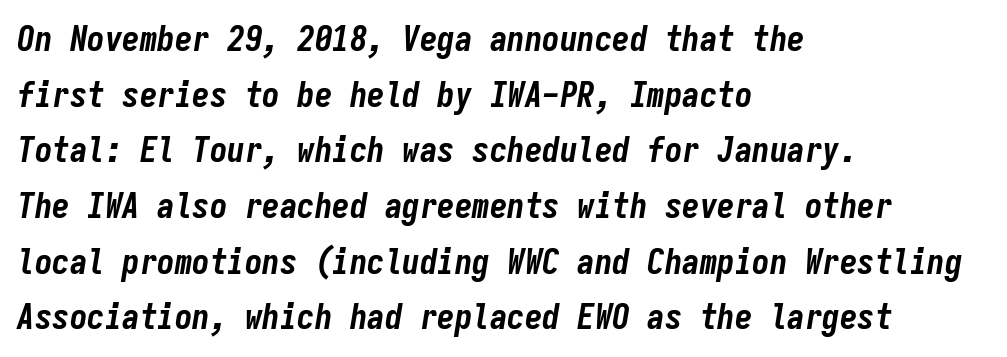
{"italic": "yes", "lean": "right", "slant_degrees": 9, "bold": "yes", "weight": "bold", "width": "condensed", "stroke_contrast": "low", "x_height": "medium", "monospaced": "yes", "underline": "no", "align": "left", "line_spacing": "normal", "line_spacing_ratio": 1.59, "letter_spacing": "normal", "letter_spacing_em": 0.0, "glyph_px": 35}
